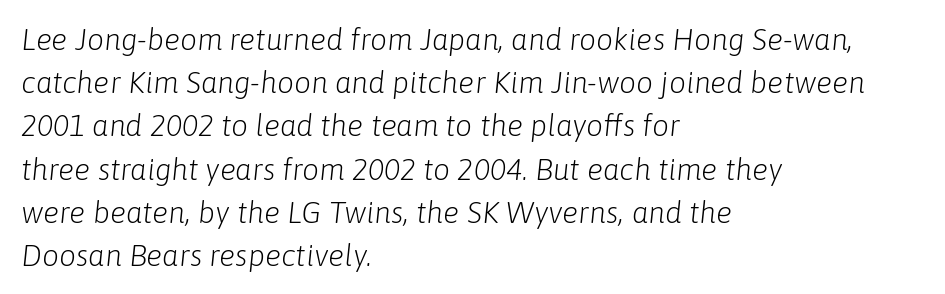
Q: Is the text bold? A: No.
Q: Is the text italic (slanted)? A: Yes, it leans right by about 6 degrees.
Q: Is the text underlined? A: No.
Q: How is the paragraph aligned? A: Left-aligned.
Q: Is the spacing between letters normal or unusually wide? A: Normal.
Q: Is the spacing between lines tight, normal or loose? A: Normal.
Q: Width (condensed, normal, or wide)? A: Normal.
Q: Stroke contrast? A: Low.
Q: x-height? A: Medium.
Q: Monospaced? A: No.
